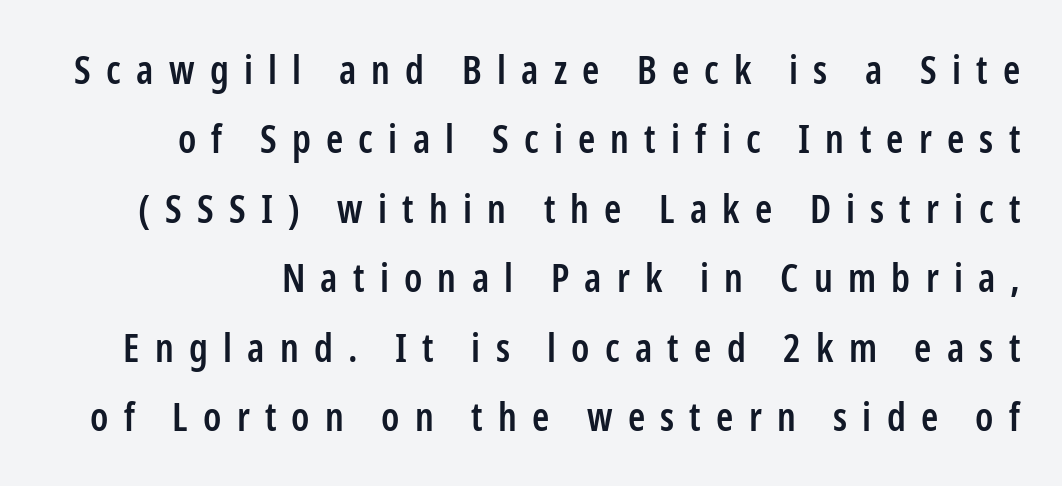
Posture: vertical. Type style note: lacks serifs. The area under the type is left untouched. The line texture is sparse and dotted thanks to wide tracking. As a designer I'd log this as weight 600, semibold.
